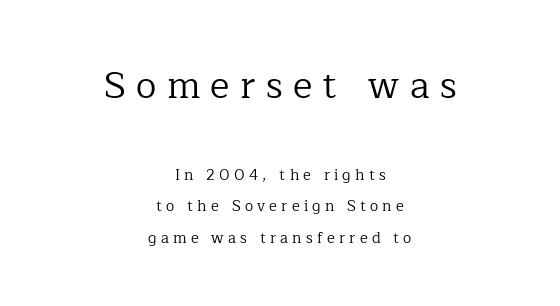
The passage shown has open, widely tracked lettering throughout. Glance below the letters and you will spot only blank space. Teacher's note: observe the equal gaps on both sides — that is centered alignment. You get the large type first, then a drop to smaller type. Notice how the stems are strictly vertical — no italics here.
